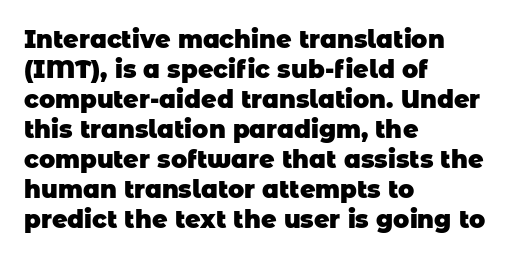
Heft: maximum for text — a bold. Typeset ragged right — the left edge is the straight one. Nobody touched the tracking dial on this one. Leading: standard.
